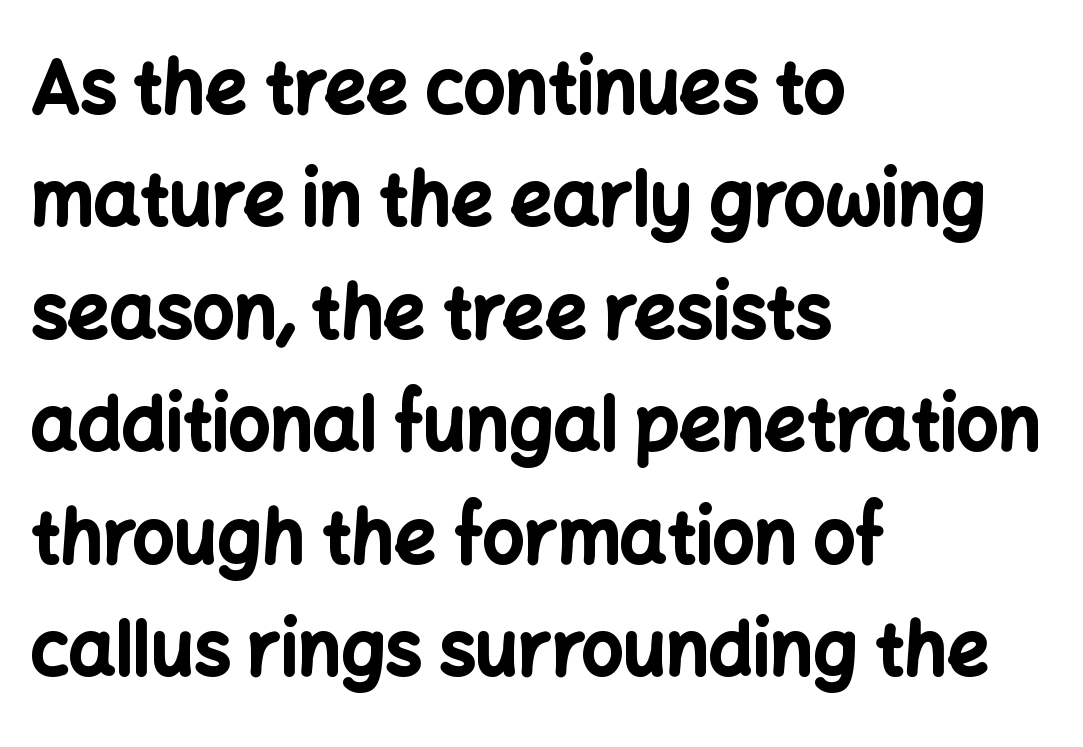
This rendering features lettering with no underline. The vertical gap from one line to the next is medium. The font family rendered here belongs to the sans-serif group. Every character sits straight up, as roman type does. Each letter keeps its own natural width here, so spacing adapts to shape.
